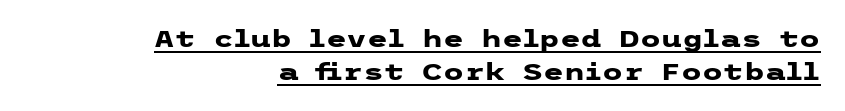
{"italic": "no", "bold": "yes", "underline": "yes", "align": "right", "line_spacing": "normal", "line_spacing_ratio": 1.36, "letter_spacing": "normal", "letter_spacing_em": 0.0, "glyph_px": 24}
